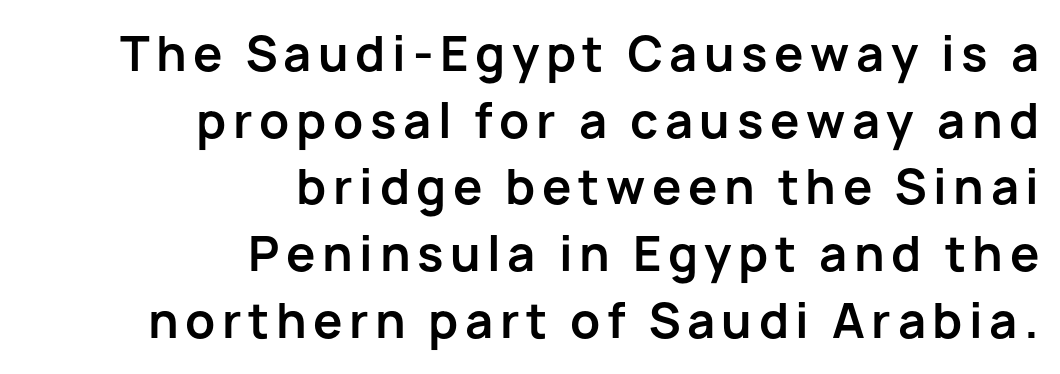
The image shows 47 px bold sans-serif type, upright; set right-aligned, normal line spacing (1.42x), not underlined; low stroke contrast and a medium x-height.
